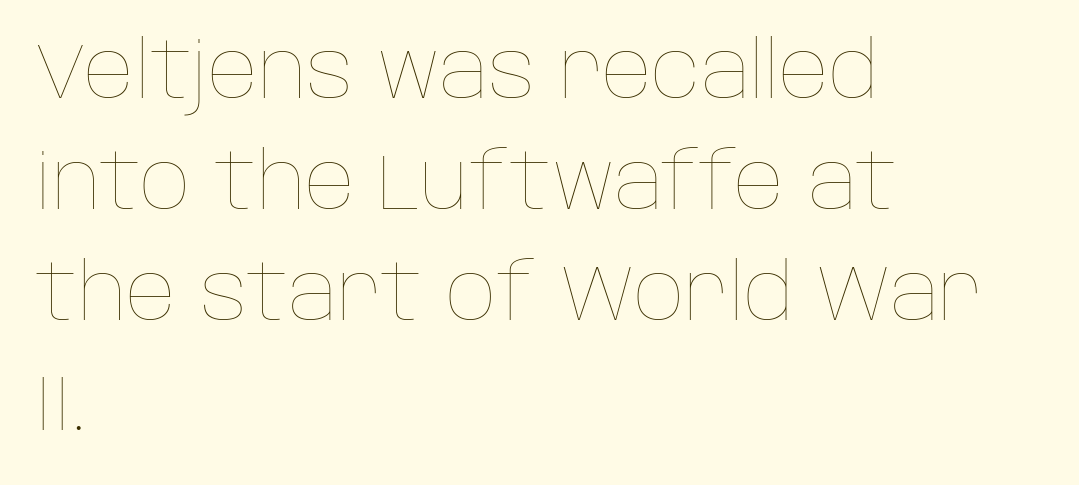
The image shows 78 px thin type, upright; set left-aligned, normal line spacing (1.42x), normal letter spacing, not underlined; low stroke contrast and a large x-height.
